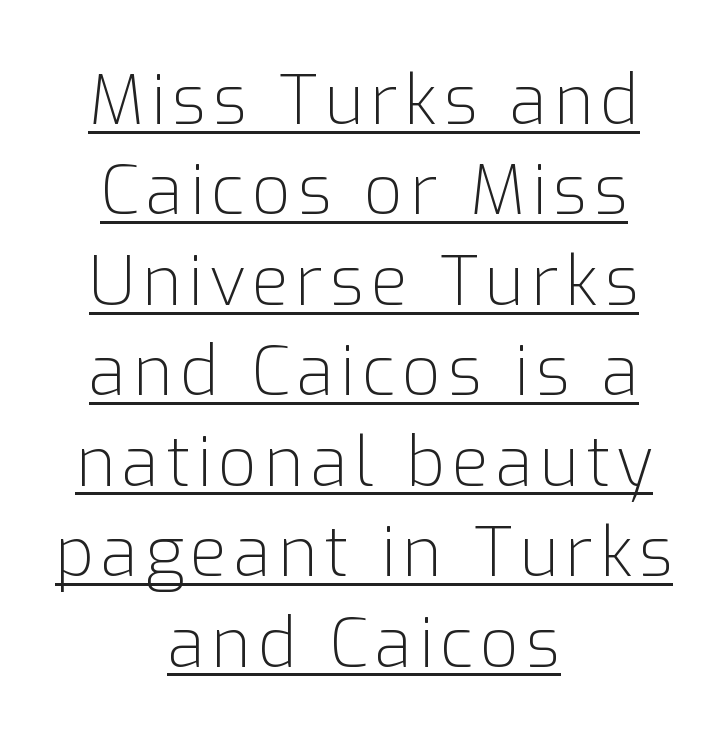
What kind of face is this? One without serifs — a sans. The typesetter has applied underlining to the passage shown. The paragraph has two soft edges and a firm central axis. How would I describe the line gaps? Plain and ordinary. Vertical strokes here are truly vertical.
